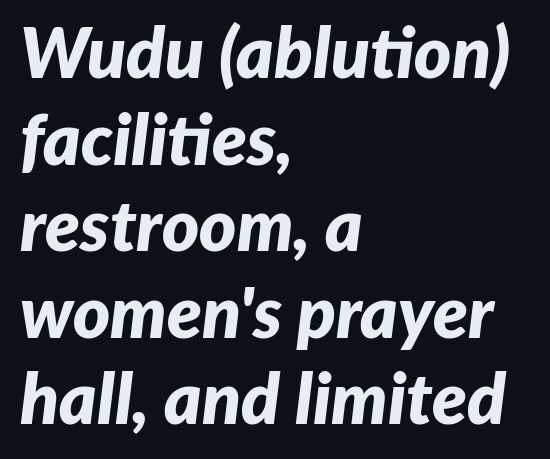
The image shows 71 px bold type, italic (leaning right); set left-aligned, line spacing 1.22x, normal letter spacing, not underlined; low stroke contrast and a medium x-height.
